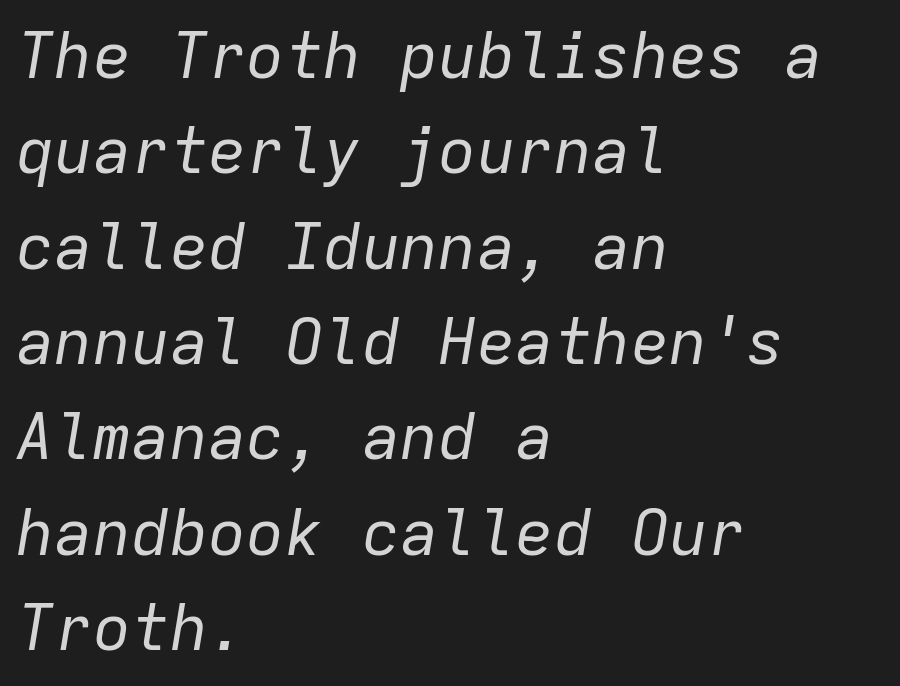
The image shows 64 px regular-weight type, italic (leaning right), monospaced; set left-aligned, normal line spacing (1.49x), normal letter spacing, not underlined; low stroke contrast and a medium x-height.
